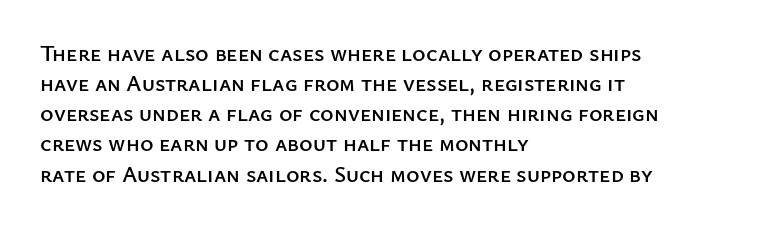
{"italic": "no", "underline": "no", "align": "left", "line_spacing": "normal", "line_spacing_ratio": 1.31, "letter_spacing": "normal", "letter_spacing_em": 0.0, "glyph_px": 23}
